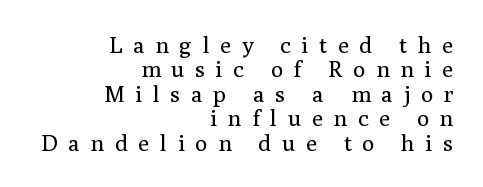
{"italic": "no", "bold": "no", "underline": "no", "align": "right", "line_spacing": "tight", "line_spacing_ratio": 1.06, "letter_spacing": "wide", "letter_spacing_em": 0.46, "glyph_px": 23}
